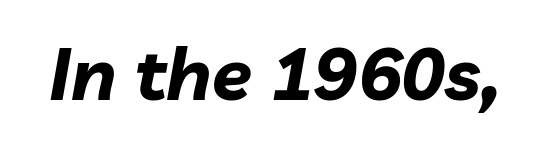
{"italic": "yes", "lean": "right", "slant_degrees": 10, "bold": "yes", "weight": "bold", "width": "normal", "stroke_contrast": "low", "x_height": "medium", "monospaced": "no", "underline": "no", "letter_spacing": "normal", "letter_spacing_em": 0.0, "glyph_px": 73}
